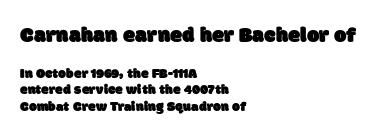
The image shows 22 px text type; set left-aligned, line spacing 1.18x, normal letter spacing, not underlined; the first (top) block is 1.57x larger.
